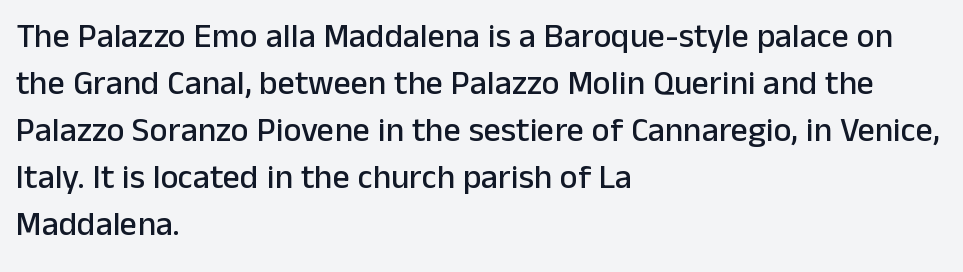
{"serif": "no", "italic": "no", "width": "normal", "stroke_contrast": "low", "x_height": "medium", "monospaced": "no", "underline": "no", "align": "left", "line_spacing": "normal", "line_spacing_ratio": 1.38, "letter_spacing": "normal", "letter_spacing_em": 0.0, "glyph_px": 34}
